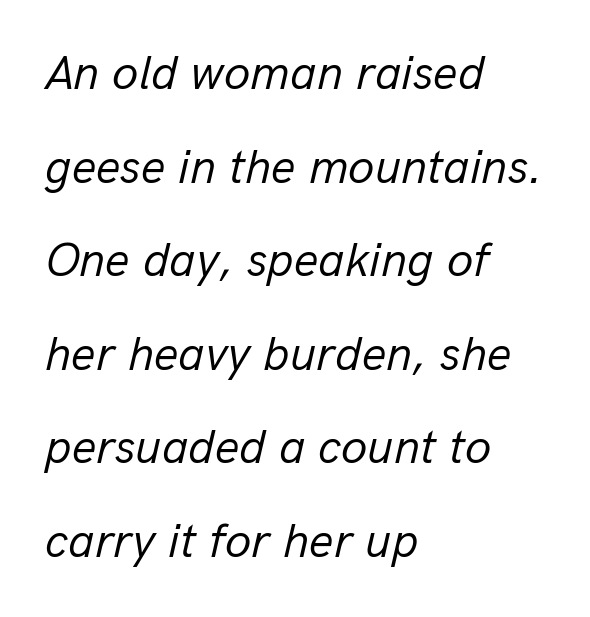
Q: Is the text bold? A: No.
Q: Is the text italic (slanted)? A: Yes, it leans right by about 13 degrees.
Q: Is the text underlined? A: No.
Q: How is the paragraph aligned? A: Left-aligned.
Q: Is the spacing between letters normal or unusually wide? A: Normal.
Q: Is the spacing between lines tight, normal or loose? A: Loose.
Q: Width (condensed, normal, or wide)? A: Normal.
Q: Stroke contrast? A: Low.
Q: x-height? A: Medium.
Q: Monospaced? A: No.
